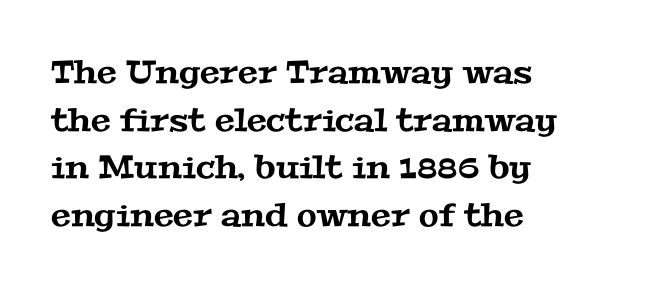
In CSS terms this would be text-align: left. Nothing unusual about the tracking: characters are spaced as the font intends. A typesetter would call this proportional, since set widths differ per character. The designer left line spacing at the default. A bare baseline throughout the passage.
